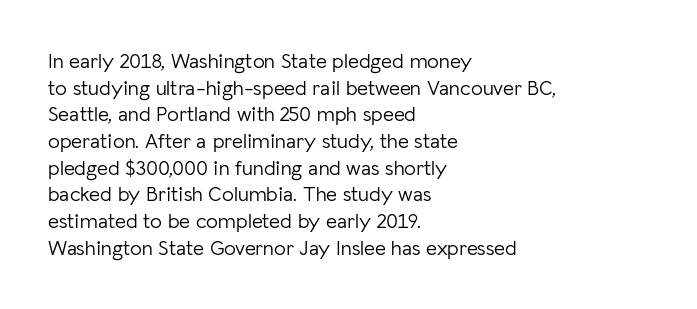
Summary of weight: not heavy and not bold. The vertical gap from one line to the next is medium. The type is set solid horizontally, with unmodified tracking. No italicization has been applied; the sample stays upright. The paragraph shown leans on its left margin. The gap between lines stays unmarked.
